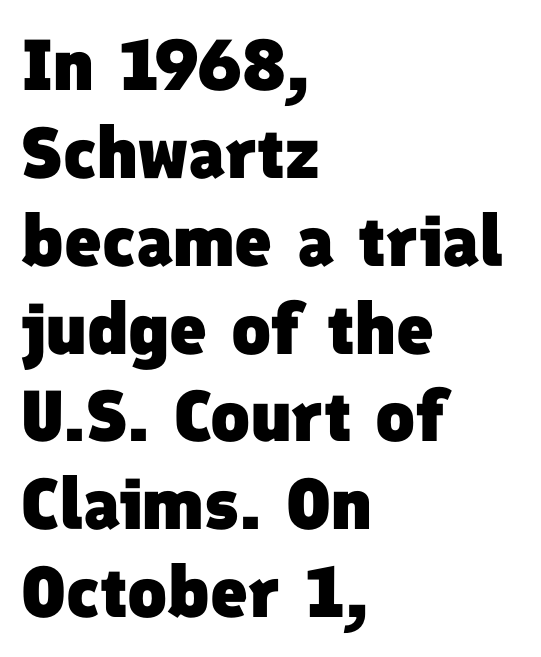
The image shows 72 px heavy sans-serif type; set left-aligned, line spacing 1.22x, normal letter spacing, not underlined; low stroke contrast and a medium x-height.
